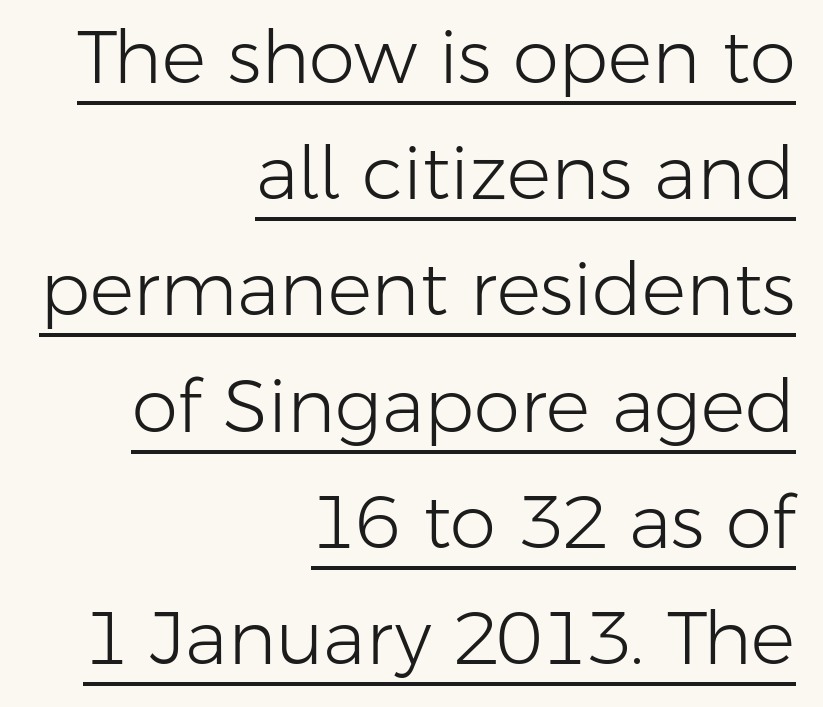
Q: Is the text bold? A: No.
Q: Is the text italic (slanted)? A: No, it is upright.
Q: Is the typeface a serif or a sans-serif typeface? A: Sans-serif.
Q: Is the text underlined? A: Yes.
Q: How is the paragraph aligned? A: Right-aligned.
Q: Is the spacing between letters normal or unusually wide? A: Normal.
Q: Is the spacing between lines tight, normal or loose? A: Normal.
Q: Width (condensed, normal, or wide)? A: Normal.
Q: Stroke contrast? A: Low.
Q: x-height? A: Medium.
Q: Monospaced? A: No.
